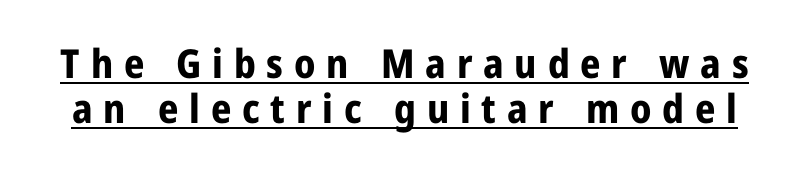
Quick note: underline on. The tracking reads as deliberately expanded to a designer's eye. A typesetter would call this proportional, since set widths differ per character. The typesetting leans heavy: a genuine bold. This sample trades vertical openness for compactness between lines.
